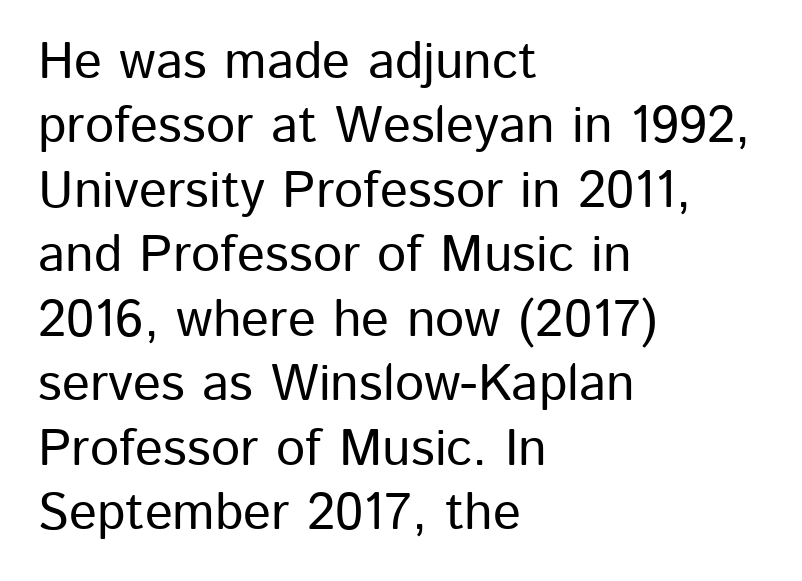
{"serif": "no", "italic": "no", "width": "normal", "stroke_contrast": "low", "x_height": "medium", "monospaced": "no", "underline": "no", "align": "left", "line_spacing_ratio": 1.24, "letter_spacing": "normal", "letter_spacing_em": 0.0, "glyph_px": 52}
